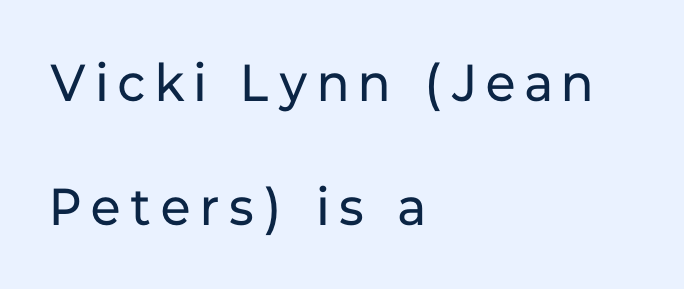
Leading is clearly above the norm, producing a sparse column. Students, note that the glyphs here are deliberately spaced far apart. Character widths vary here, with narrow letters taking less room than wide ones. The gap between lines stays unmarked. Think standard paragraph weight, or any step lighter than that. This is roman type, the default non-slanted kind.
